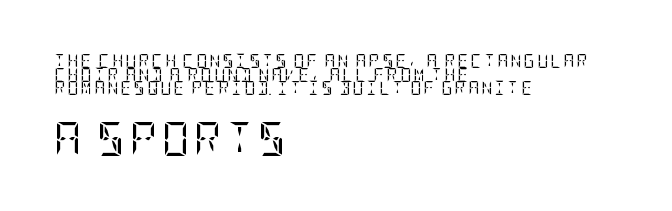
The leading is snug, giving the passage a crowded texture. Is this a sans? No — the strokes have serifs. The rag falls on the right side of this text block. The strip under each line holds only bare page.
